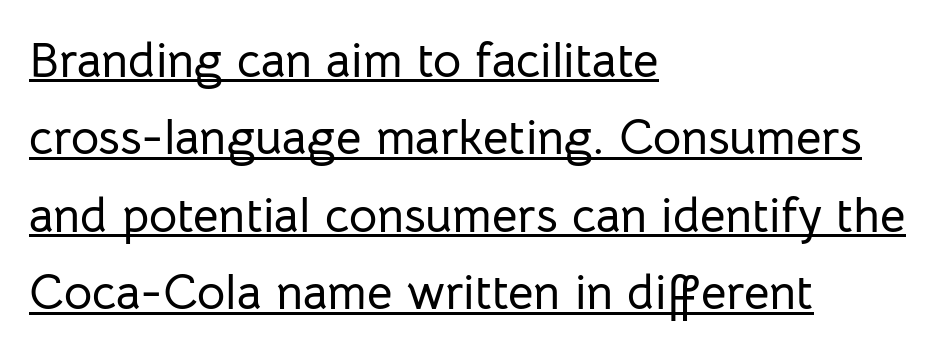
Q: Is the text italic (slanted)? A: No, it is upright.
Q: Is the typeface a serif or a sans-serif typeface? A: Sans-serif.
Q: Is the text underlined? A: Yes.
Q: How is the paragraph aligned? A: Left-aligned.
Q: Is the spacing between letters normal or unusually wide? A: Normal.
Q: Is the spacing between lines tight, normal or loose? A: Normal.
Q: Width (condensed, normal, or wide)? A: Normal.
Q: Stroke contrast? A: Low.
Q: x-height? A: Medium.
Q: Monospaced? A: No.
